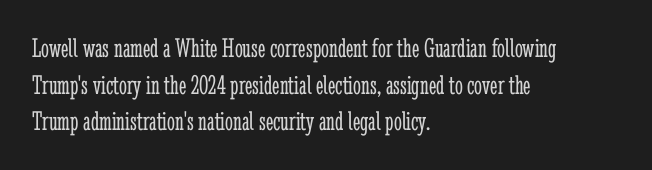
{"serif": "yes", "italic": "no", "bold": "no", "weight": "light", "width": "condensed", "stroke_contrast": "low", "x_height": "medium", "monospaced": "no", "underline": "no", "align": "left", "line_spacing": "normal", "line_spacing_ratio": 1.31, "letter_spacing": "normal", "letter_spacing_em": 0.0, "glyph_px": 28}
